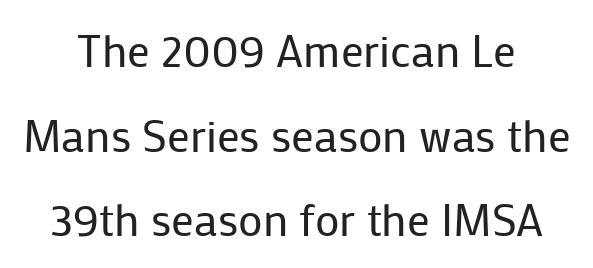
Stroke thickness stays within the range of a standard reading face or lighter. The letters stand straight up with perfectly vertical stems. Only glyphs here, with clear space below each row. Students, note that the glyphs here touch the page at normal intervals.
